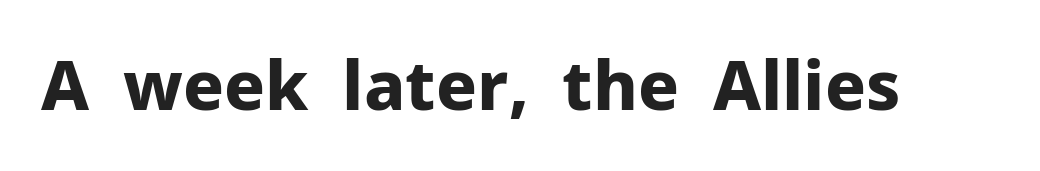
Q: Is the text bold? A: Yes.
Q: Is the text italic (slanted)? A: No, it is upright.
Q: Is the typeface a serif or a sans-serif typeface? A: Sans-serif.
Q: Is the text underlined? A: No.
Q: Is the spacing between letters normal or unusually wide? A: Normal.
Q: Width (condensed, normal, or wide)? A: Normal.
Q: Stroke contrast? A: Low.
Q: x-height? A: Medium.
Q: Monospaced? A: No.
